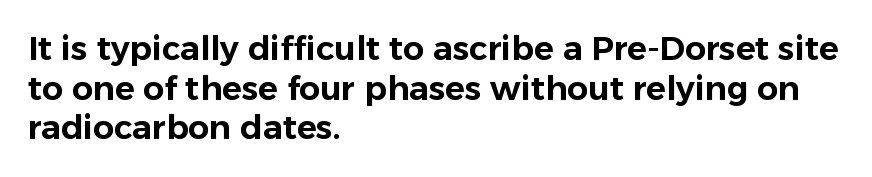
Examine the stroke ends and you'll find no serifs. Is the letter spacing exaggerated? No — it looks like the ordinary default. These lines stack with their left ends in a neat column. Nope, not italic — everything's standing straight. Underlining? Definitely not there.
